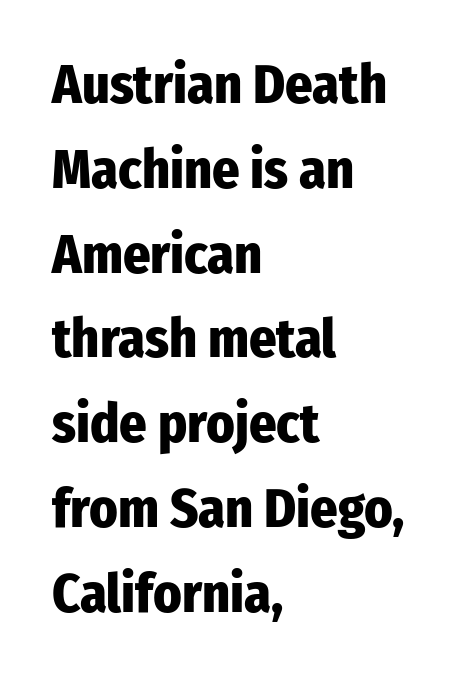
The image shows 54 px heavy, condensed sans-serif type, upright; set left-aligned, normal line spacing (1.57x), normal letter spacing, not underlined; low stroke contrast and a medium x-height.
